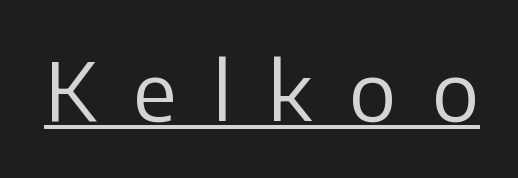
{"serif": "no", "italic": "no", "bold": "no", "weight": "regular", "width": "normal", "stroke_contrast": "low", "x_height": "medium", "monospaced": "no", "underline": "yes", "letter_spacing": "wide", "letter_spacing_em": 0.46, "glyph_px": 79}
